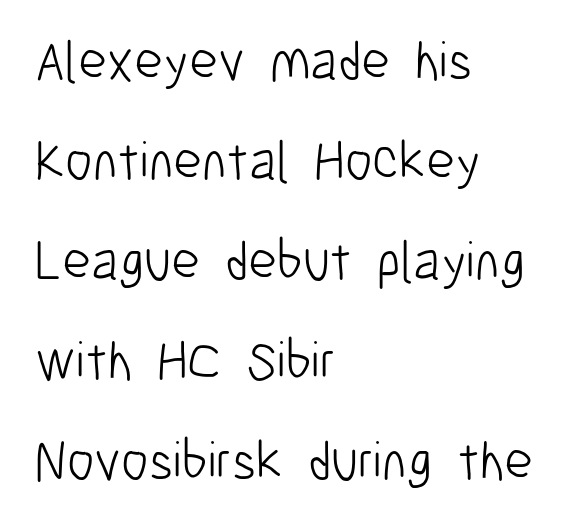
{"serif": "no", "italic": "no", "bold": "no", "weight": "light", "width": "condensed", "stroke_contrast": "low", "x_height": "medium", "monospaced": "no", "underline": "no", "align": "left", "line_spacing_ratio": 1.82, "letter_spacing": "normal", "letter_spacing_em": 0.0, "glyph_px": 55}
